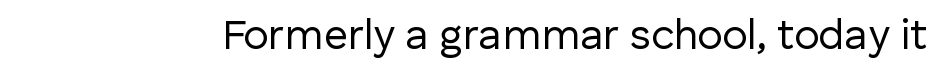
Q: Is the text bold? A: No.
Q: Is the text italic (slanted)? A: No, it is upright.
Q: Is the typeface a serif or a sans-serif typeface? A: Sans-serif.
Q: Is the text underlined? A: No.
Q: Is the spacing between letters normal or unusually wide? A: Normal.
Q: Width (condensed, normal, or wide)? A: Normal.
Q: Stroke contrast? A: Low.
Q: x-height? A: Medium.
Q: Monospaced? A: No.
